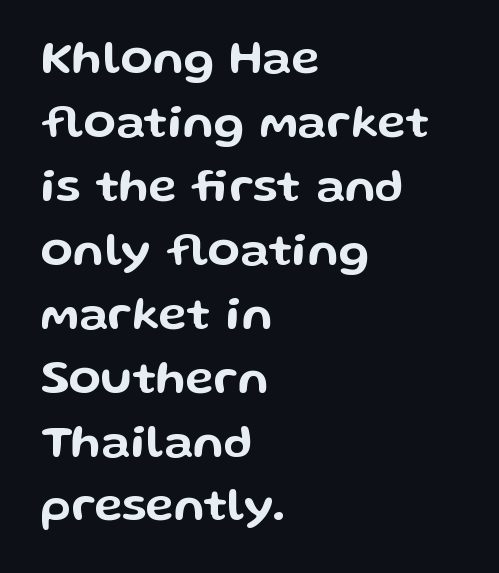
Q: Is the text italic (slanted)? A: No, it is upright.
Q: Is the typeface a serif or a sans-serif typeface? A: Sans-serif.
Q: Is the text underlined? A: No.
Q: How is the paragraph aligned? A: Left-aligned.
Q: Is the spacing between letters normal or unusually wide? A: Normal.
Q: Is the spacing between lines tight, normal or loose? A: Normal.
Q: Width (condensed, normal, or wide)? A: Wide.
Q: Stroke contrast? A: Low.
Q: x-height? A: Medium.
Q: Monospaced? A: No.
